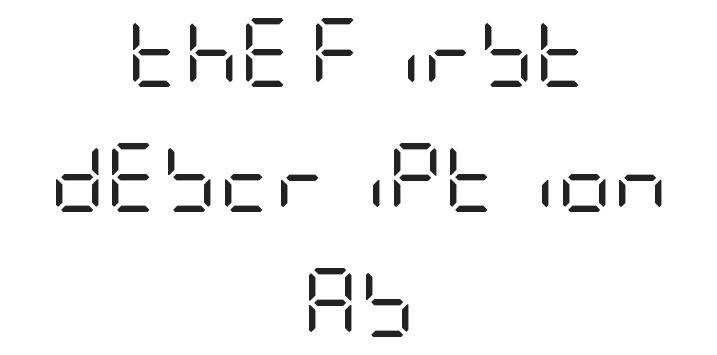
Q: Is the text bold? A: No.
Q: Is the text italic (slanted)? A: No, it is upright.
Q: Is the typeface a serif or a sans-serif typeface? A: Sans-serif.
Q: Is the text underlined? A: No.
Q: How is the paragraph aligned? A: Centered.
Q: Is the spacing between letters normal or unusually wide? A: Normal.
Q: Width (condensed, normal, or wide)? A: Condensed.
Q: Stroke contrast? A: Low.
Q: x-height? A: Large.
